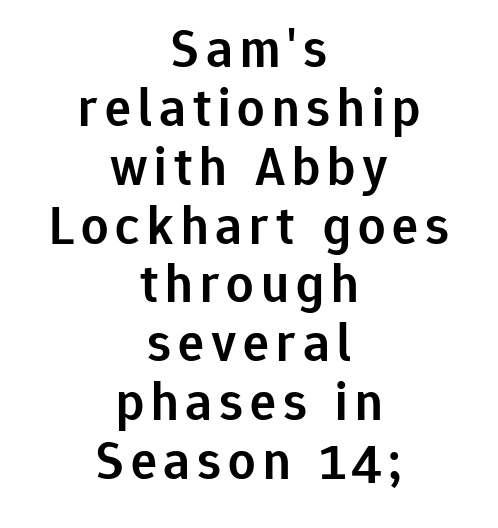
Words float on clear page, feet unadorned. A semibold gives these letters moderate extra thickness, short of bold. Unlike italic type, these characters show no tilt at all. You could barely slide anything between these rows.
